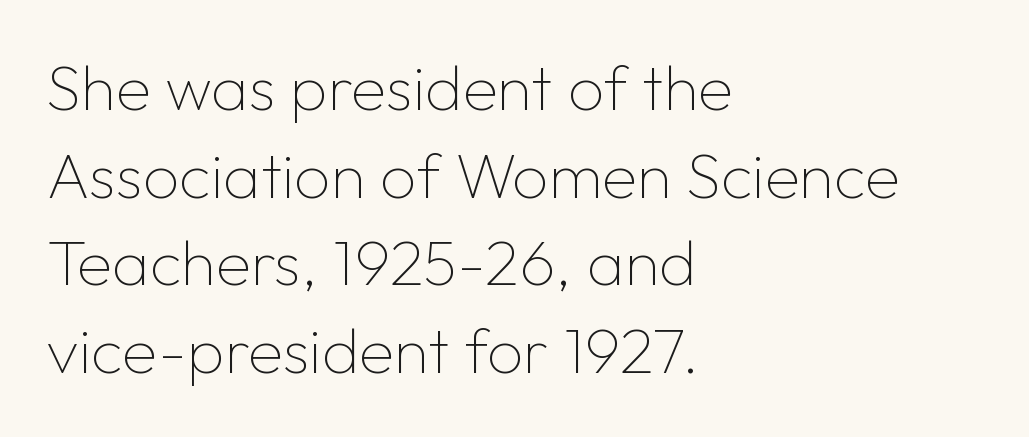
The image shows 64 px thin sans-serif type, upright; set left-aligned, normal line spacing (1.37x), normal letter spacing, not underlined; low stroke contrast and a medium x-height.
